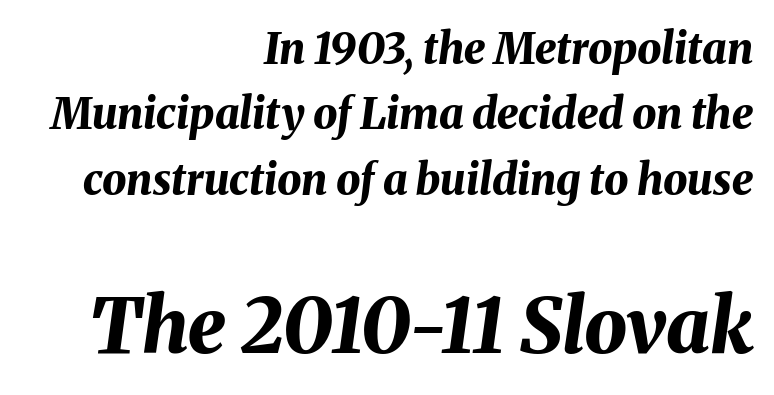
It's the slanting kind of type. Chunky letters — that's bold for sure. The letters sit at their default tracking, neither squeezed nor spread. Typeset ragged left — the right edge is the straight one. Looks like regular typesetting: each glyph gets only the width it needs.
